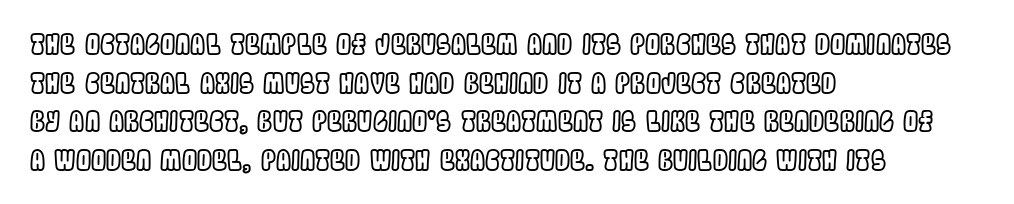
Tracking value appears to be zero — textbook default spacing. The font's upright variant was chosen for this text. Alignment: flush left. Rows of type keep a routine distance in the vertical direction. This rendering features lettering with no underline.
